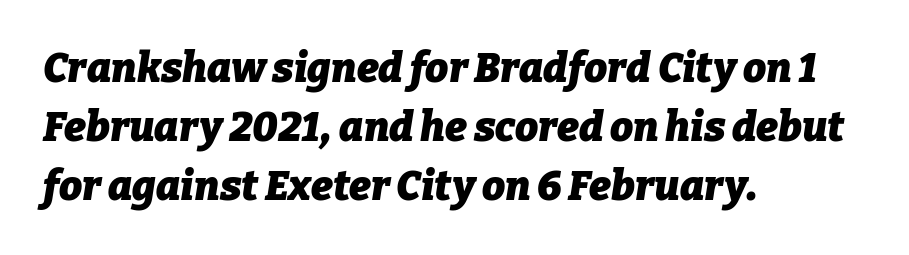
{"italic": "yes", "lean": "right", "slant_degrees": 9, "bold": "yes", "weight": "heavy", "width": "normal", "stroke_contrast": "low", "x_height": "medium", "monospaced": "no", "underline": "no", "align": "left", "line_spacing": "normal", "line_spacing_ratio": 1.44, "letter_spacing": "normal", "letter_spacing_em": 0.0, "glyph_px": 41}
